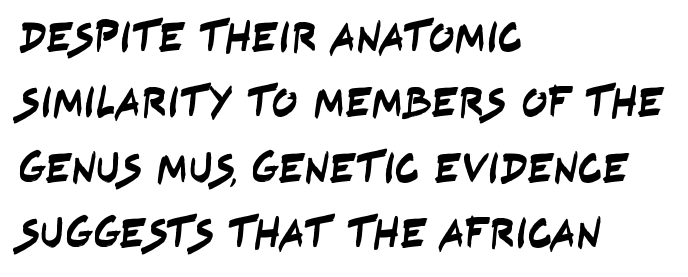
The image shows 43 px condensed sans-serif type; set left-aligned, normal line spacing (1.52x), normal letter spacing, not underlined; low stroke contrast and a large x-height.
